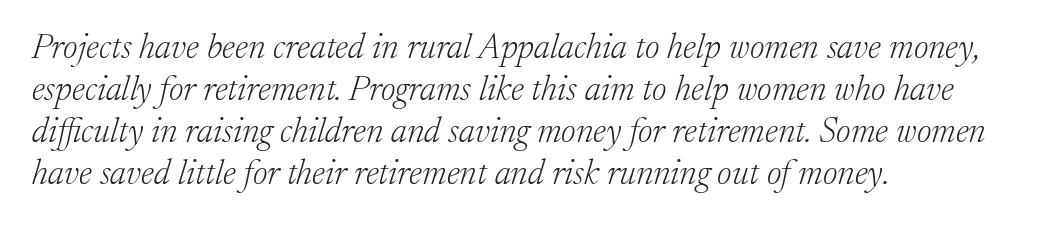
Teacher's note: observe the even left margin — that is flush-left alignment. Is this a sans? No — the strokes have serifs. You can tell it's italic because the verticals aren't actually vertical. A typesetter would call this zero additional tracking. The font sits on the lighter half of the weight spectrum, regular included.
